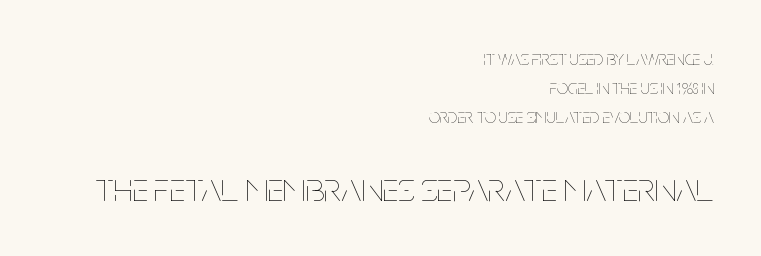
In CSS terms this would be text-align: right. Descender tails drop into unmarked territory. The passage shown is typed in a proportional face where columns would drift. The passage shown begins with its smaller block and ends with its larger one.
